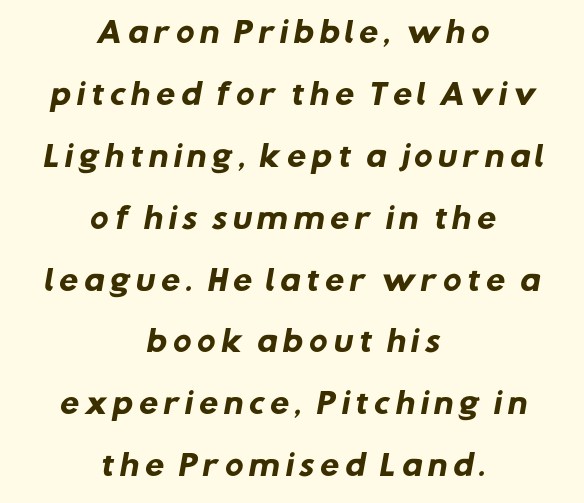
Decoration check: the copy has no underline. Typesetter's note: full bold, strokes at maximum text heaviness. Which margin do the lines hug? Neither — every line sits in the middle. These lines are composed in type without serifs.
